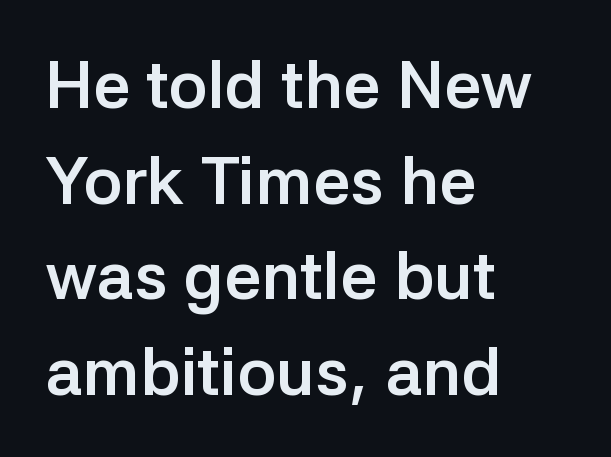
The image shows 66 px semibold sans-serif type, upright; set left-aligned, normal line spacing (1.45x), normal letter spacing, not underlined; low stroke contrast and a medium x-height.
